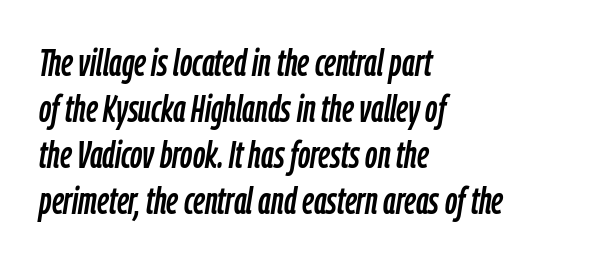
The image shows 38 px condensed type, italic (leaning right); set left-aligned, line spacing 1.21x, normal letter spacing, not underlined; low stroke contrast and a medium x-height.
